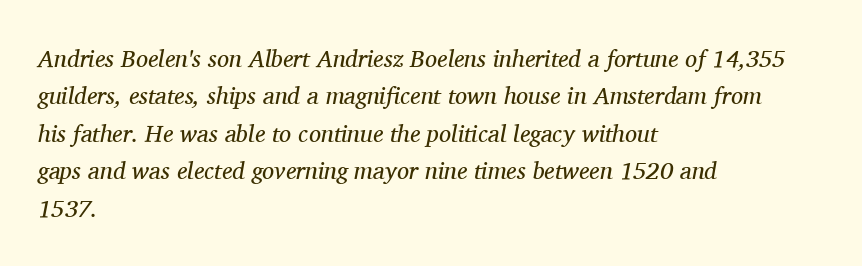
{"italic": "yes", "lean": "right", "slant_degrees": 11, "bold": "no", "underline": "no", "align": "left", "line_spacing": "normal", "line_spacing_ratio": 1.56, "letter_spacing": "normal", "letter_spacing_em": 0.0, "glyph_px": 24}
